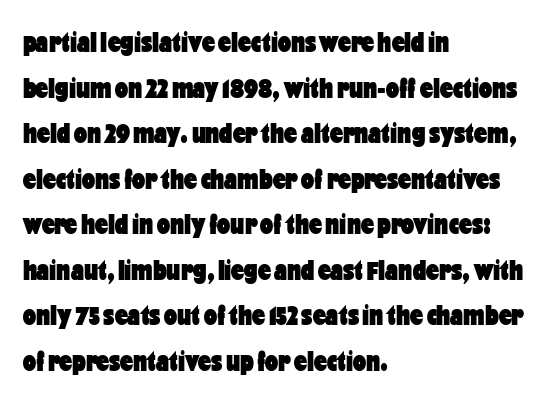
{"serif": "no", "italic": "no", "bold": "yes", "weight": "heavy", "width": "condensed", "stroke_contrast": "low", "x_height": "medium", "monospaced": "no", "underline": "no", "align": "left", "line_spacing": "normal", "line_spacing_ratio": 1.57, "letter_spacing": "normal", "letter_spacing_em": 0.0, "glyph_px": 29}
